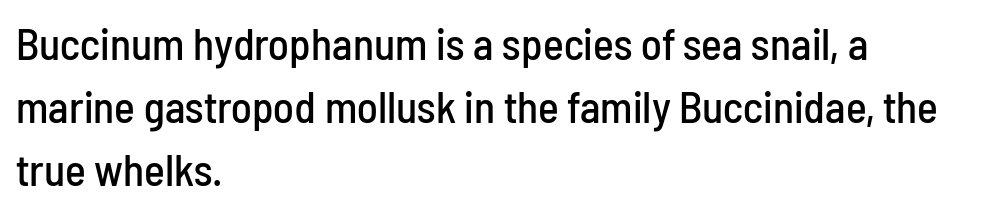
{"serif": "no", "italic": "no", "width": "condensed", "stroke_contrast": "low", "x_height": "medium", "monospaced": "no", "underline": "no", "align": "left", "line_spacing": "normal", "line_spacing_ratio": 1.43, "letter_spacing": "normal", "letter_spacing_em": 0.0, "glyph_px": 44}
